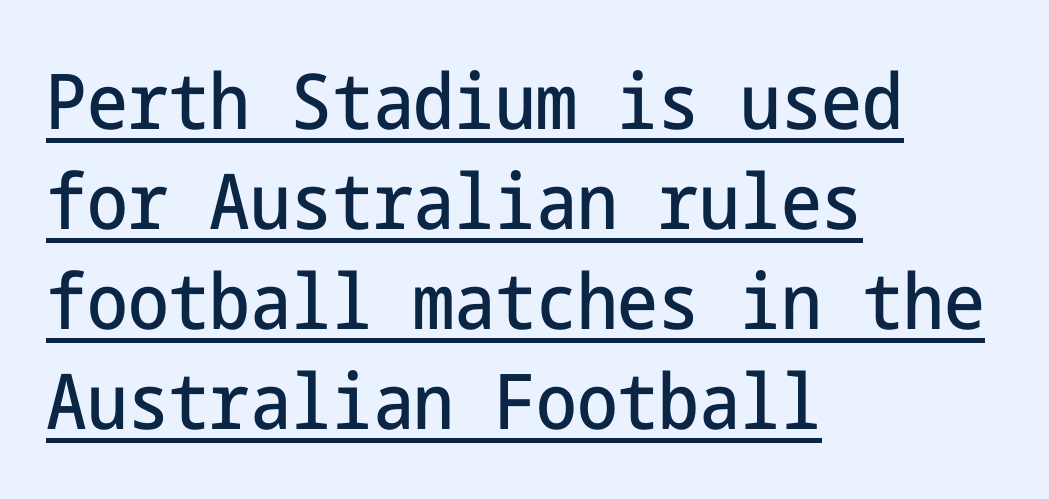
Underlining? Definitely there. Teacher's note: observe the even left margin — that is flush-left alignment. If you drew a line through each stem, it would be perfectly vertical. Does extra space separate the letters? No, they use regular spacing. The designer went with a sans here, leaving each stem footless. Leading: standard.
